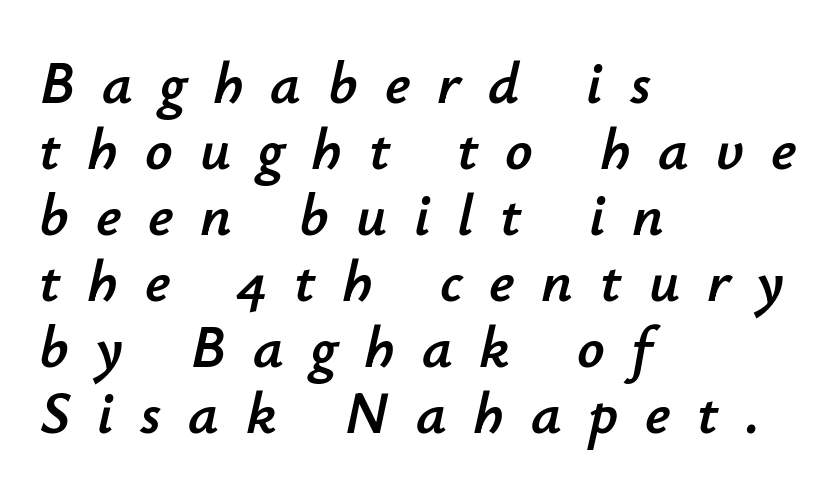
Here the designer chose a conventional face with non-uniform glyph widths. Closely set lines give the paragraph a compact silhouette. The setting favours the left margin, as ordinary paragraphs usually do. The space beneath each line is pristine and unruled. Does the lettering tilt? It does — this is italic.
